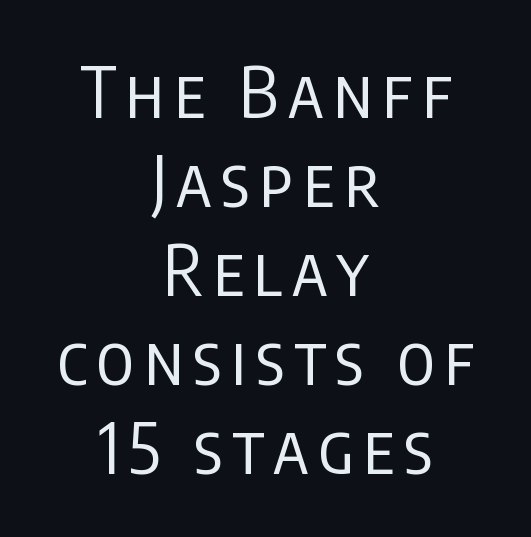
{"serif": "no", "italic": "no", "bold": "no", "weight": "regular", "width": "condensed", "stroke_contrast": "low", "x_height": "large", "monospaced": "no", "underline": "no", "align": "center", "line_spacing": "normal", "line_spacing_ratio": 1.29, "glyph_px": 69}
